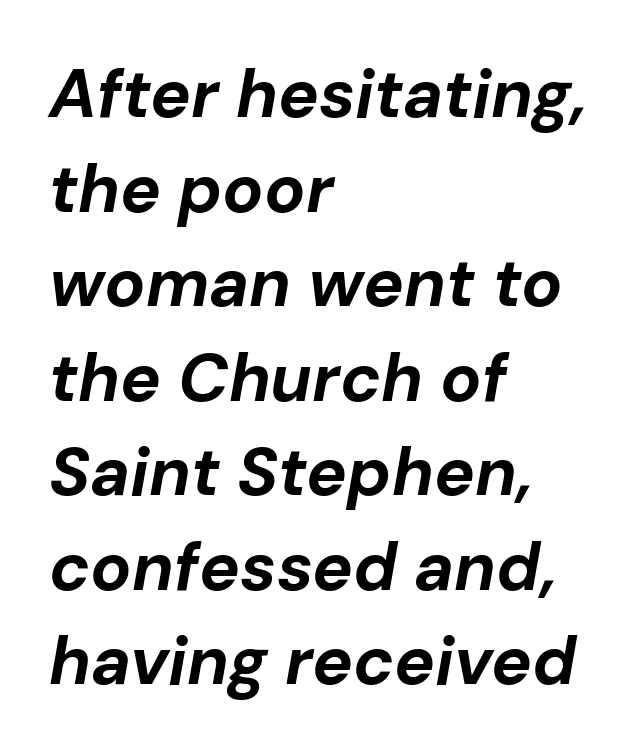
The image shows 68 px bold type, italic (leaning right); set left-aligned, normal line spacing (1.39x), normal letter spacing, not underlined; low stroke contrast and a medium x-height.
